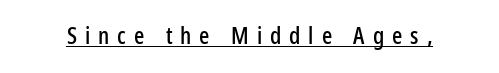
The image shows 24 px text type, upright; set unusually wide letter spacing (+0.33 em), underlined.
